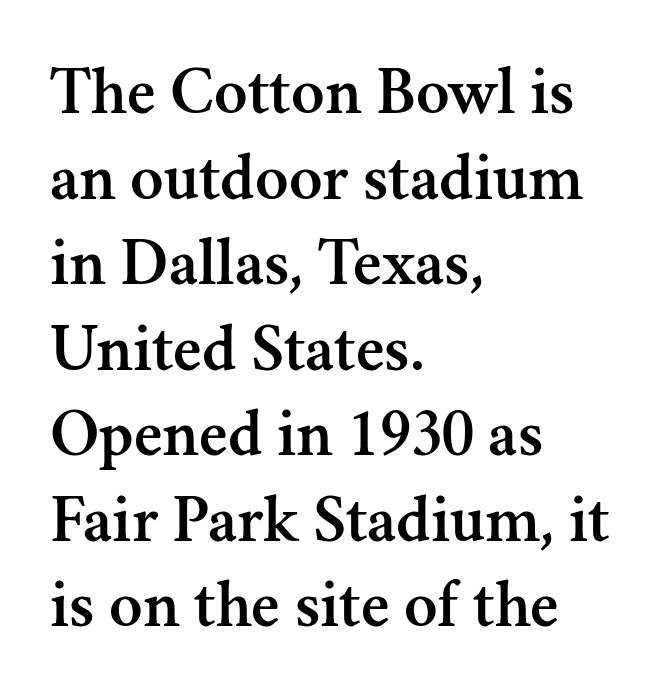
Q: Is the text italic (slanted)? A: No, it is upright.
Q: Is the typeface a serif or a sans-serif typeface? A: Serif.
Q: Is the text underlined? A: No.
Q: How is the paragraph aligned? A: Left-aligned.
Q: Is the spacing between letters normal or unusually wide? A: Normal.
Q: Width (condensed, normal, or wide)? A: Normal.
Q: Stroke contrast? A: Medium.
Q: x-height? A: Small.
Q: Monospaced? A: No.
